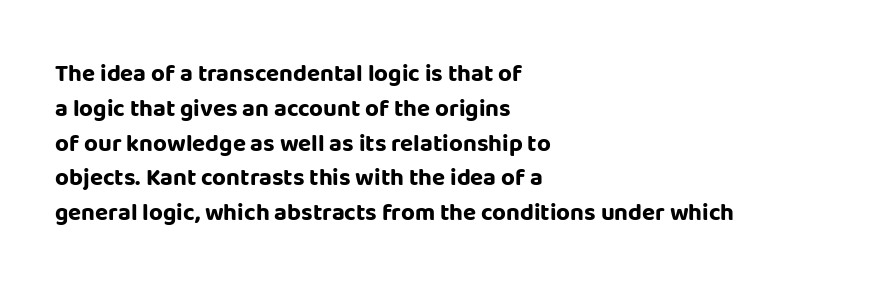
The image shows 24 px bold type, upright; set left-aligned, normal line spacing (1.45x), normal letter spacing, not underlined.
